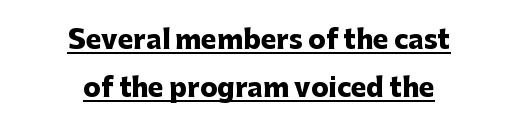
The image shows 26 px bold type, upright; set centered, line spacing 1.83x, normal letter spacing, underlined.
